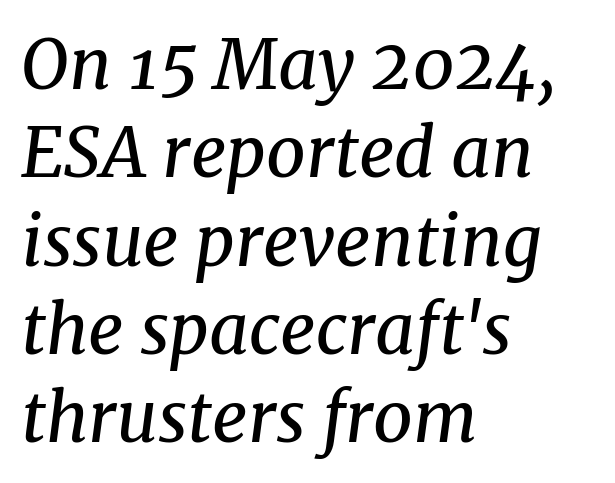
The image shows 69 px regular-weight serif type, italic (leaning right); set left-aligned, normal line spacing (1.28x), normal letter spacing, not underlined; medium stroke contrast and a medium x-height.
